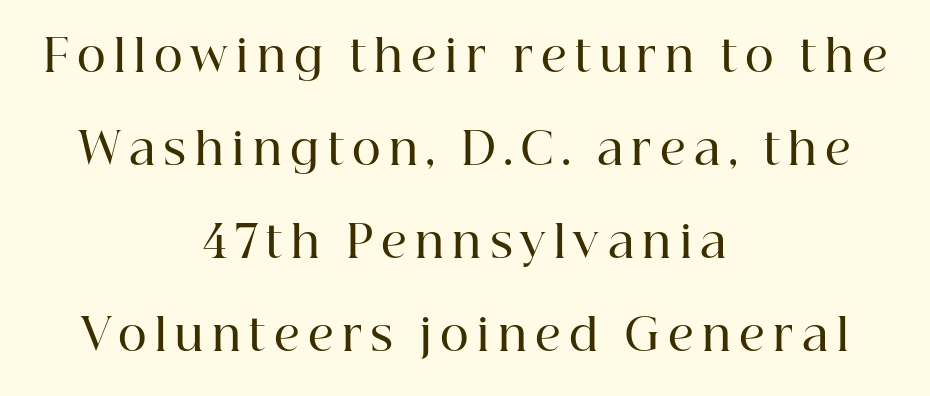
Style check: upright. The whitespace from short lines is split evenly between both sides. Spacing verdict: proportional, widths tailored to each character. Regarding leading, the lines here are spaced well apart.
